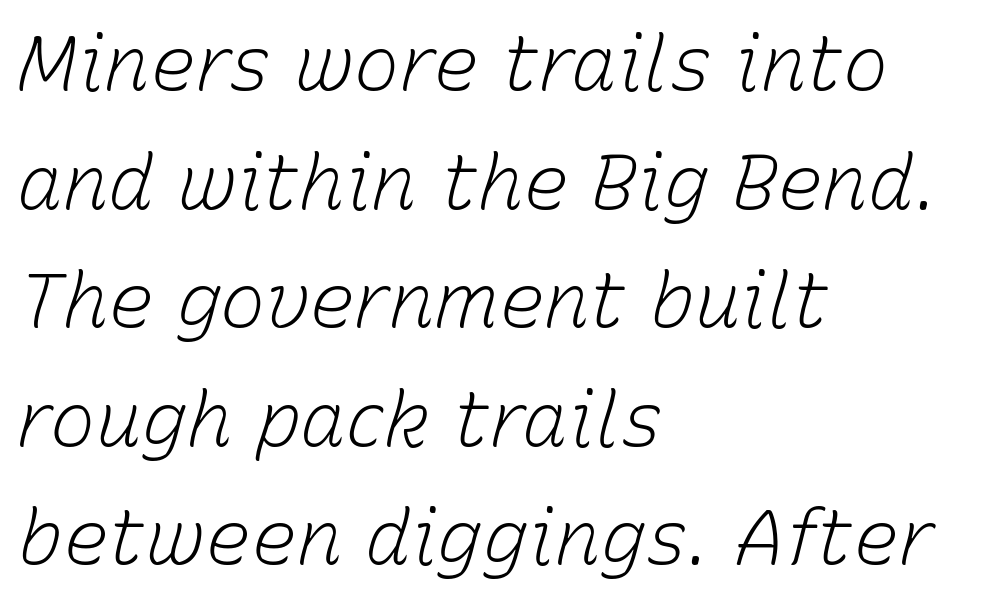
Q: Is the text bold? A: No.
Q: Is the text italic (slanted)? A: Yes, it leans right by about 15 degrees.
Q: Is the text underlined? A: No.
Q: How is the paragraph aligned? A: Left-aligned.
Q: Is the spacing between letters normal or unusually wide? A: Normal.
Q: Is the spacing between lines tight, normal or loose? A: Normal.
Q: Width (condensed, normal, or wide)? A: Normal.
Q: Stroke contrast? A: Low.
Q: x-height? A: Medium.
Q: Monospaced? A: No.
